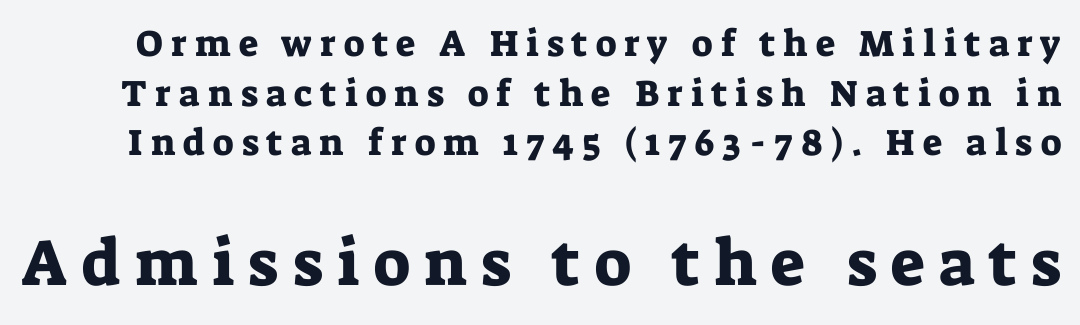
{"serif": "yes", "italic": "no", "width": "normal", "stroke_contrast": "low", "x_height": "medium", "monospaced": "no", "underline": "no", "line_spacing": "normal", "line_spacing_ratio": 1.34, "letter_spacing": "wide", "letter_spacing_em": 0.22, "larger_block": "second", "size_ratio": 1.76, "glyph_px": 65}
